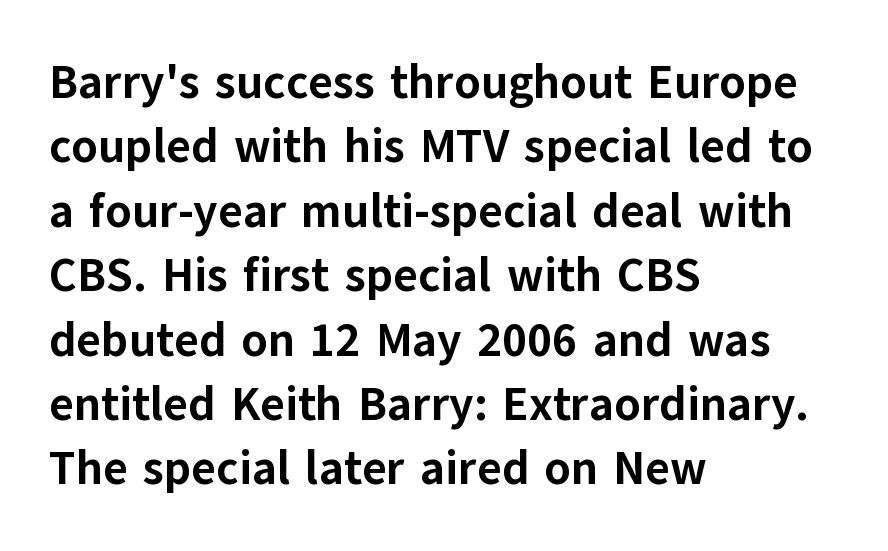
{"serif": "no", "italic": "no", "bold": "yes", "weight": "bold", "width": "normal", "stroke_contrast": "low", "x_height": "medium", "monospaced": "no", "underline": "no", "align": "left", "line_spacing": "normal", "line_spacing_ratio": 1.37, "letter_spacing": "normal", "letter_spacing_em": 0.0, "glyph_px": 47}
